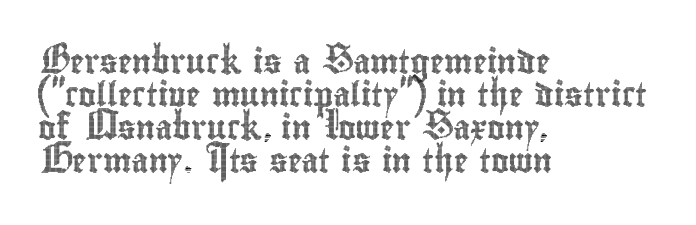
The lines are quadded left. Does extra space separate the letters? No, they use regular spacing. Tall strokes in this sample are plumb rather than angled. Notice how descenders clear the ascenders below comfortably — that's standard leading. This rendering features lettering with no underline.
